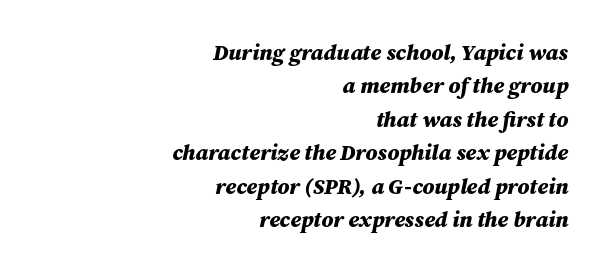
If you drew a ruler down the right edge, every line would touch it. No word sits above an underline. Honestly, the letter spacing is just normal — you wouldn't notice it. It's the slanting kind of type. Line spacing here is normal.
